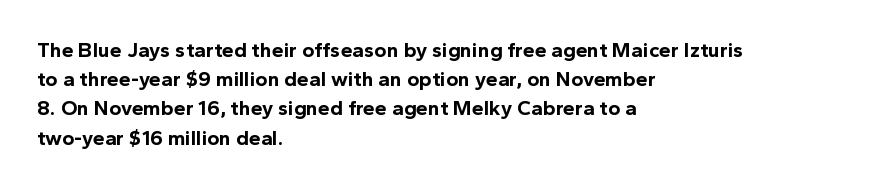
When letters stand straight like this, we call the style roman or upright. Line starts are locked; line ends wander. Quick note: underline off. Words appear dense and cohesive because spacing is normal. A normal amount of white space separates one row of letters from the next.
